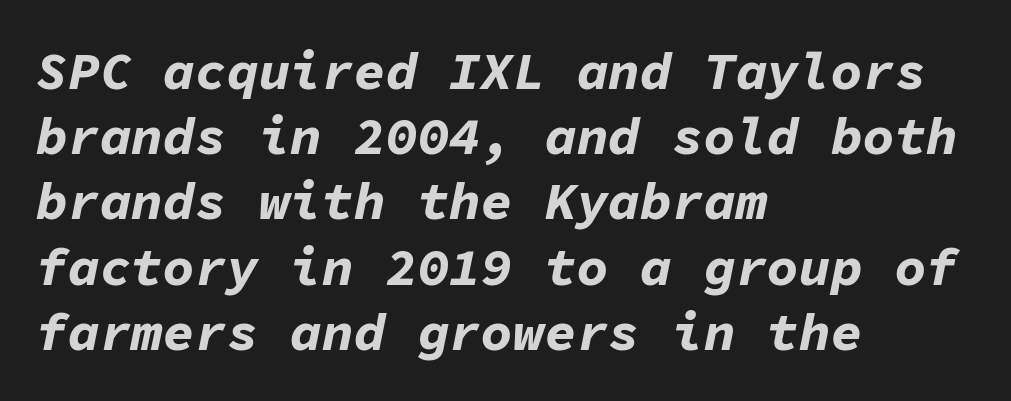
The image shows 53 px bold type, italic (leaning right), monospaced; set left-aligned, line spacing 1.23x, normal letter spacing, not underlined; low stroke contrast and a medium x-height.
